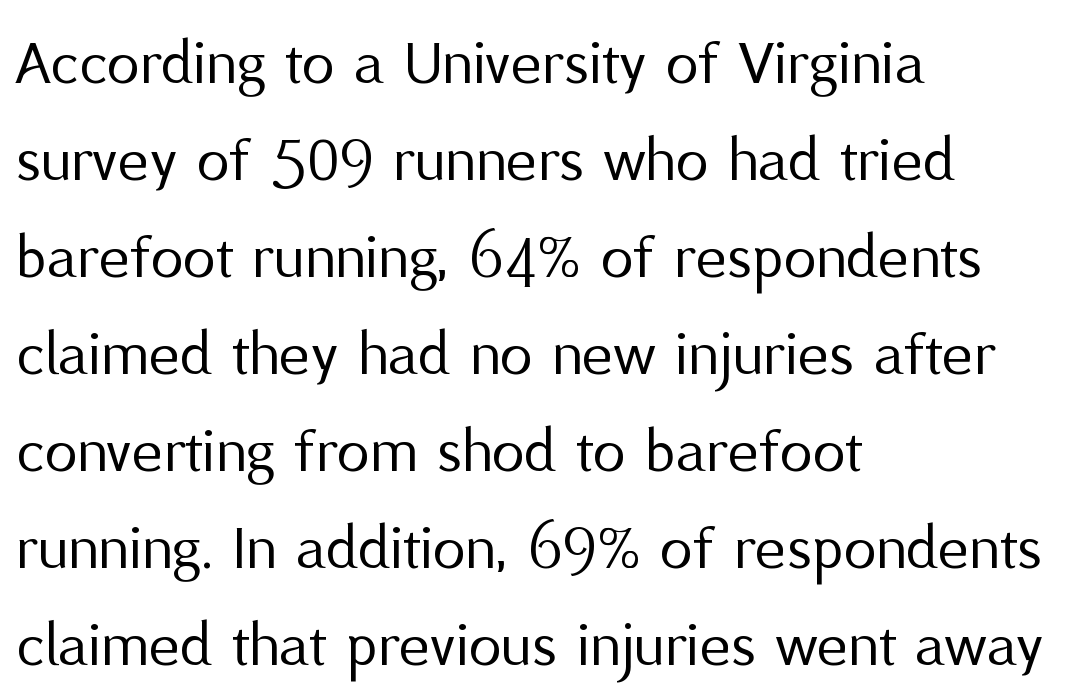
{"serif": "no", "italic": "no", "bold": "no", "weight": "regular", "width": "normal", "stroke_contrast": "medium", "x_height": "medium", "monospaced": "no", "underline": "no", "align": "left", "line_spacing": "normal", "line_spacing_ratio": 1.47, "letter_spacing": "normal", "letter_spacing_em": 0.0, "glyph_px": 66}
